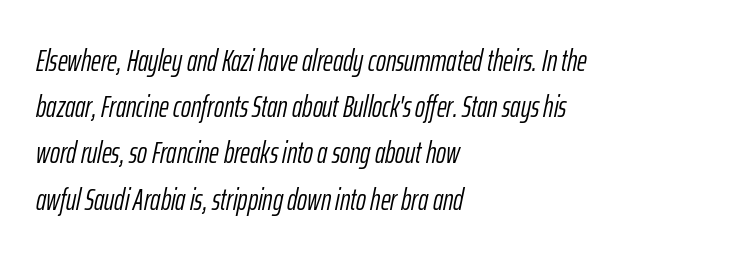
The image shows 30 px light, condensed type, italic (leaning right); set left-aligned, normal line spacing (1.54x), normal letter spacing, not underlined; low stroke contrast and a medium x-height.
